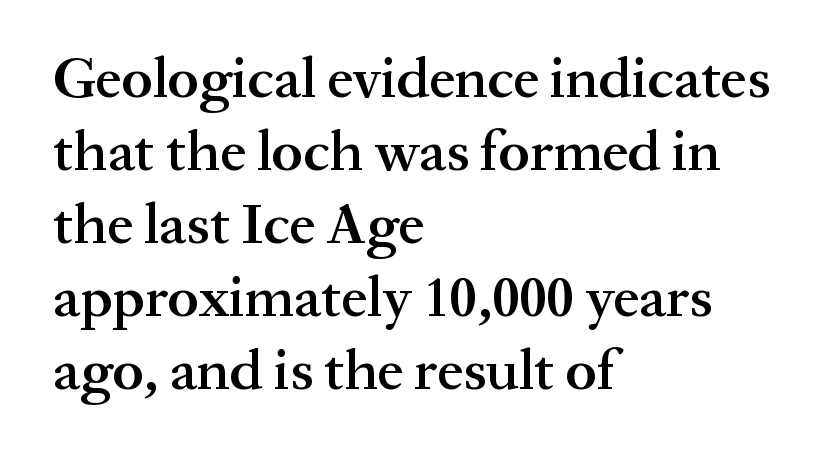
Glyph-to-glyph distance matches everyday printed text. A bare baseline throughout the passage. The typeface chosen for these lines features serifs. A somewhat darkened texture: the type is semibold rather than bold. You can tell it's not italic because the verticals are truly vertical. Regular leading.
